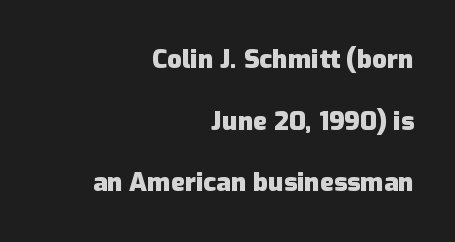
The image shows 26 px bold type, upright; set right-aligned, loose line spacing (2.37x), normal letter spacing, not underlined.
